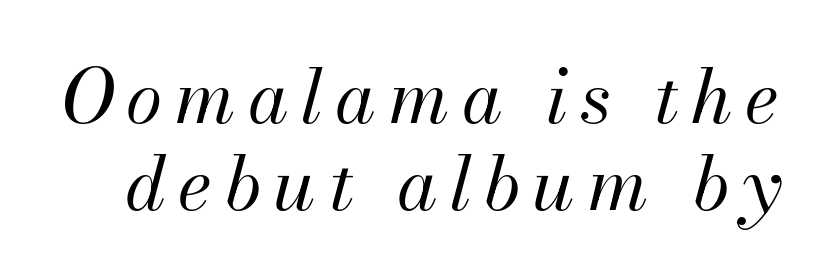
The image shows 74 px regular-weight type, italic (leaning right); set line spacing 1.17x, not underlined; medium stroke contrast and a small x-height.
